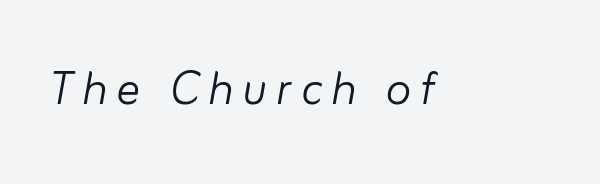
These lines were composed using italics. Underlining? Definitely not there. Varying glyph widths throughout — classic text-font behaviour. The typesetting does not lean heavy: it is not bold.
